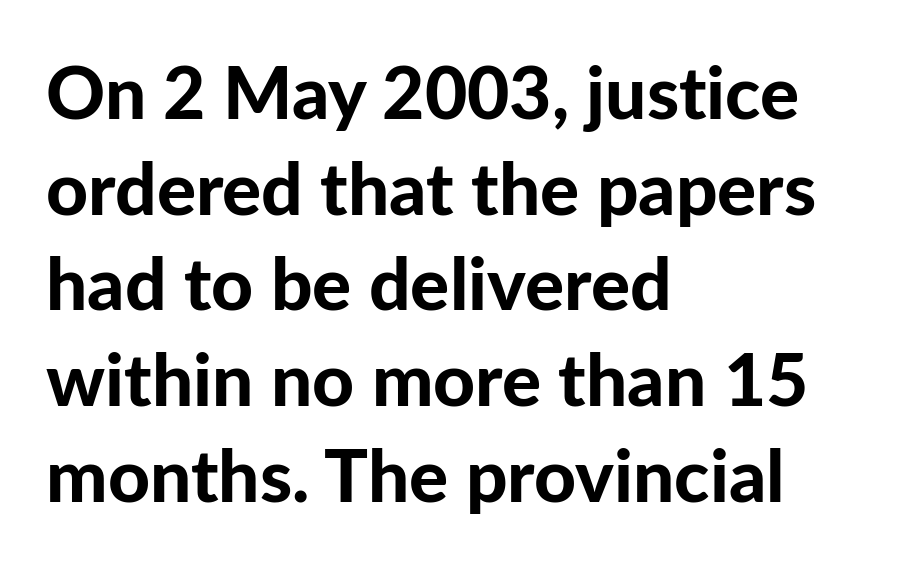
{"serif": "no", "italic": "no", "bold": "yes", "weight": "bold", "width": "normal", "stroke_contrast": "low", "x_height": "medium", "monospaced": "no", "underline": "no", "align": "left", "line_spacing": "normal", "line_spacing_ratio": 1.31, "letter_spacing": "normal", "letter_spacing_em": 0.0, "glyph_px": 73}
